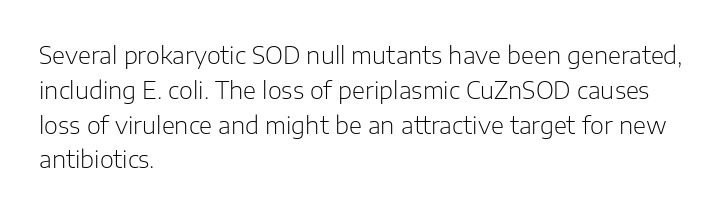
Summary of weight: not heavy and not bold. The passage shown stacks its lines at a standard gap. Upright lettering throughout. Tracking value appears to be zero — textbook default spacing.
